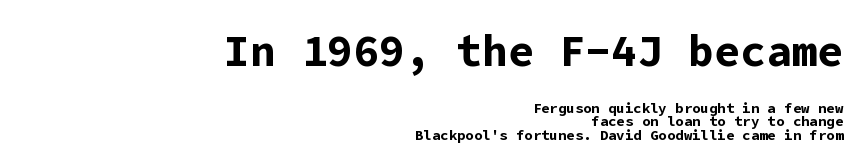
{"serif": "no", "italic": "no", "bold": "yes", "weight": "bold", "width": "normal", "stroke_contrast": "low", "x_height": "medium", "underline": "no", "align": "right", "line_spacing": "tight", "line_spacing_ratio": 0.96, "letter_spacing": "normal", "letter_spacing_em": 0.0, "larger_block": "first", "size_ratio": 3.07, "glyph_px": 43}
